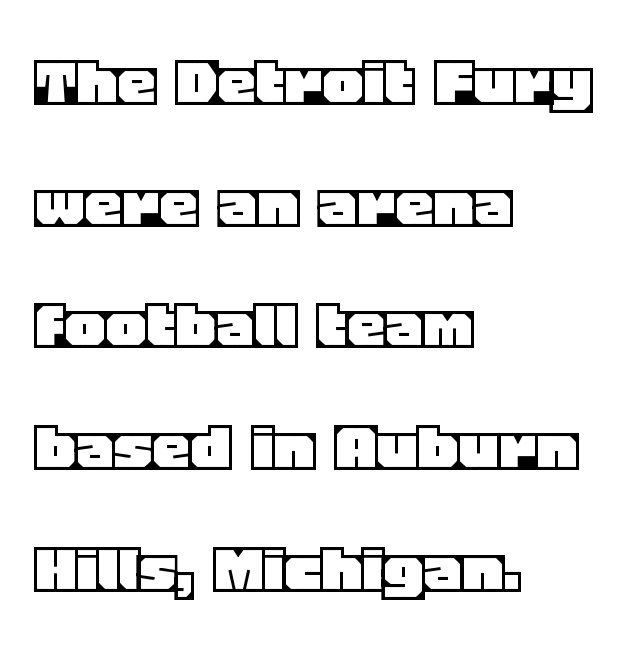
Q: Is the text italic (slanted)? A: No, it is upright.
Q: Is the text underlined? A: No.
Q: How is the paragraph aligned? A: Left-aligned.
Q: Is the spacing between letters normal or unusually wide? A: Normal.
Q: Is the spacing between lines tight, normal or loose? A: Normal.
Q: Width (condensed, normal, or wide)? A: Normal.
Q: x-height? A: Large.
Q: Monospaced? A: No.
